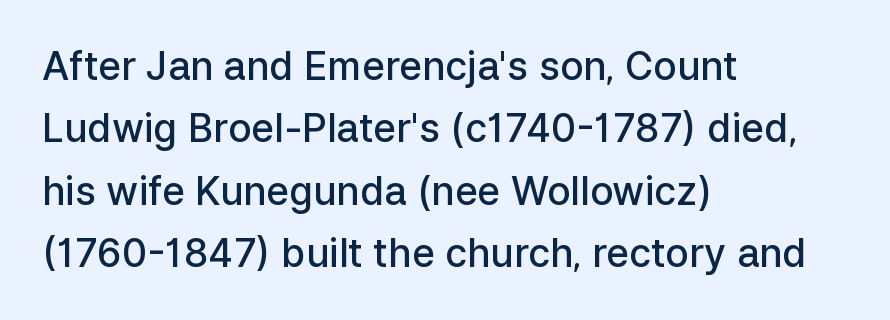
The image shows 39 px semibold sans-serif type, upright; set left-aligned, normal line spacing (1.6x), normal letter spacing, not underlined; low stroke contrast and a medium x-height.
